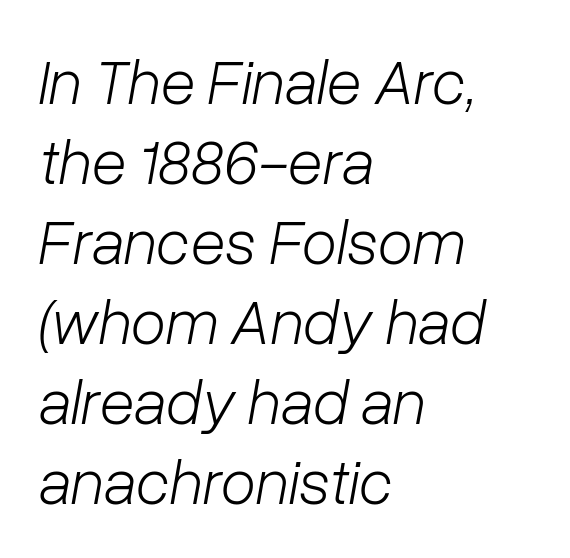
Interline gaps are of average width in this sample. Is this a heavy cut? Hardly; it is regular or lighter. Characters are canted at an angle relative to the baseline's perpendicular. Visually the block forms a straight wall on the left and a jagged coastline on the right. The baseline area is clear.
